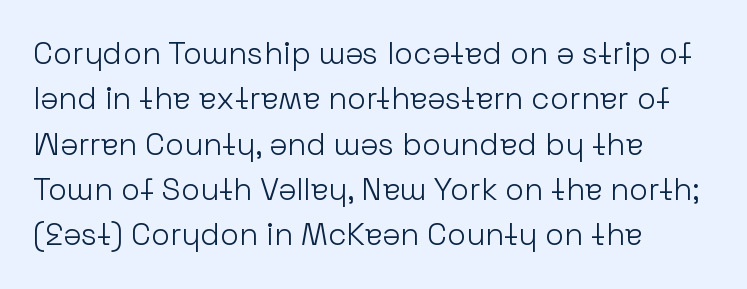
Q: Is the text bold? A: No.
Q: Is the text italic (slanted)? A: No, it is upright.
Q: Is the typeface a serif or a sans-serif typeface? A: Sans-serif.
Q: Is the text underlined? A: No.
Q: How is the paragraph aligned? A: Left-aligned.
Q: Is the spacing between letters normal or unusually wide? A: Normal.
Q: Is the spacing between lines tight, normal or loose? A: Normal.
Q: Width (condensed, normal, or wide)? A: Normal.
Q: Stroke contrast? A: Low.
Q: x-height? A: Medium.
Q: Monospaced? A: No.
